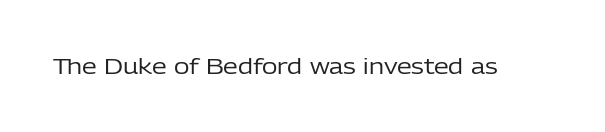
The image shows 21 px text type, upright; set normal letter spacing, not underlined.
